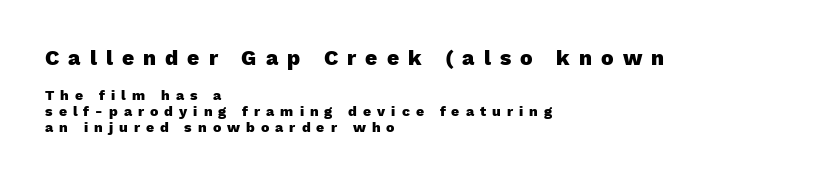
Typeset ragged right — the left edge is the straight one. Set as a true bold cut, around the 700 mark. The letters stand upright; this is a roman face. The rendering uses a small line-height, squeezing the rows.
